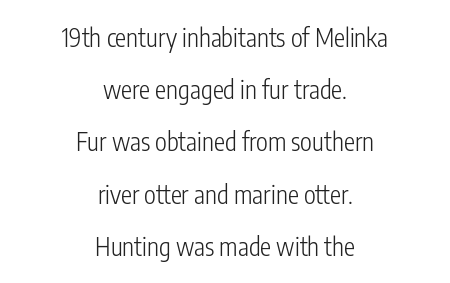
Q: Is the text bold? A: No.
Q: Is the text italic (slanted)? A: No, it is upright.
Q: Is the text underlined? A: No.
Q: How is the paragraph aligned? A: Centered.
Q: Is the spacing between letters normal or unusually wide? A: Normal.
Q: Is the spacing between lines tight, normal or loose? A: Loose.
